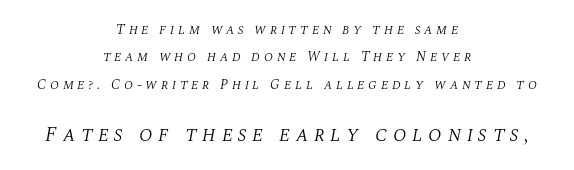
{"italic": "yes", "lean": "right", "slant_degrees": 10, "bold": "no", "underline": "no", "align": "center", "line_spacing": "loose", "line_spacing_ratio": 1.95, "letter_spacing": "wide", "letter_spacing_em": 0.26, "larger_block": "second", "size_ratio": 1.5, "glyph_px": 21}
